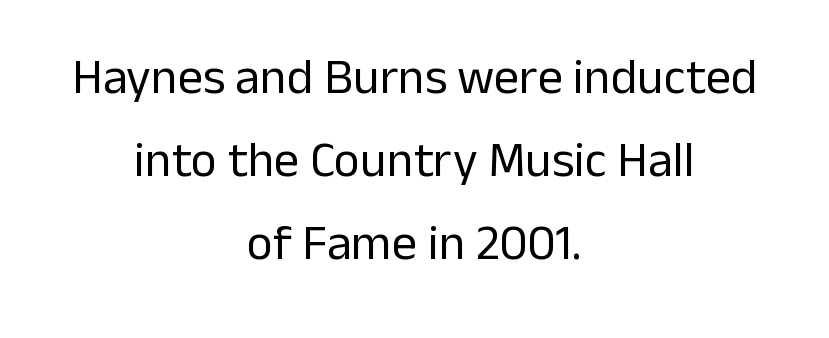
The image shows 50 px regular-weight sans-serif type, upright; set centered, normal line spacing (1.66x), normal letter spacing, not underlined; low stroke contrast and a medium x-height.
